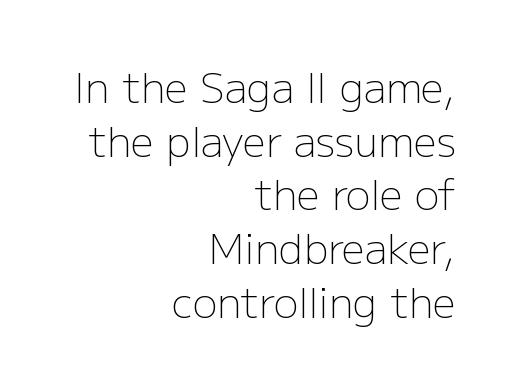
Compared with a flush-left layout, this one pins lines to the opposite, right side. The line-height multiplier appears to be the usual default. To sum up the face: it is a sans, with no serifs. Characters remain perfectly vertical along every line. Each letter keeps its own natural width here, so spacing adapts to shape. Quick note: underline off.
